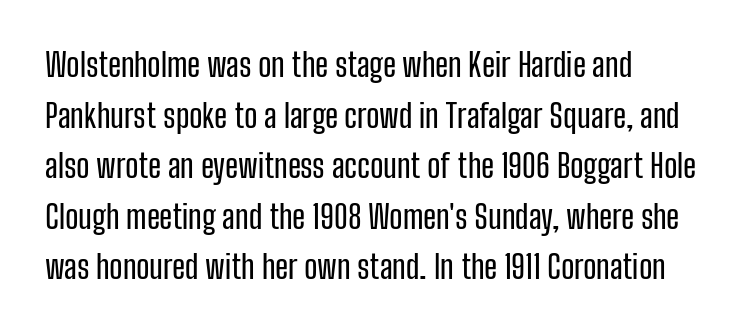
Q: Is the text italic (slanted)? A: No, it is upright.
Q: Is the typeface a serif or a sans-serif typeface? A: Sans-serif.
Q: Is the text underlined? A: No.
Q: How is the paragraph aligned? A: Left-aligned.
Q: Is the spacing between letters normal or unusually wide? A: Normal.
Q: Is the spacing between lines tight, normal or loose? A: Normal.
Q: Width (condensed, normal, or wide)? A: Condensed.
Q: Stroke contrast? A: Low.
Q: x-height? A: Medium.
Q: Monospaced? A: No.
